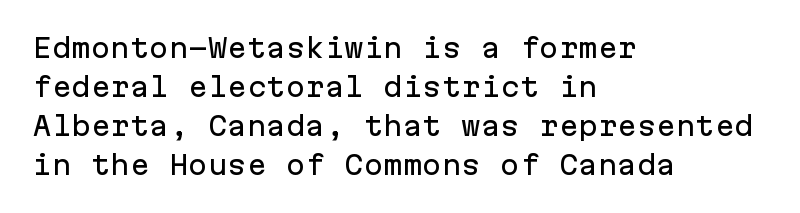
{"italic": "no", "underline": "no", "align": "left", "line_spacing": "normal", "line_spacing_ratio": 1.5, "letter_spacing": "normal", "letter_spacing_em": 0.0, "glyph_px": 26}
